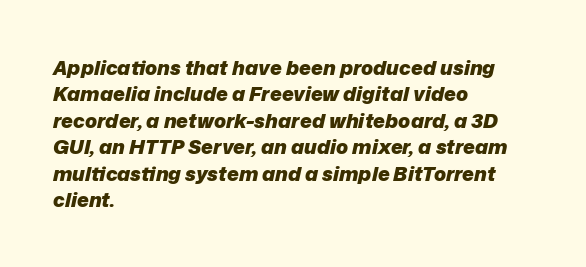
The image shows 20 px bold type, italic (leaning right); set left-aligned, normal line spacing (1.32x), normal letter spacing, not underlined.
